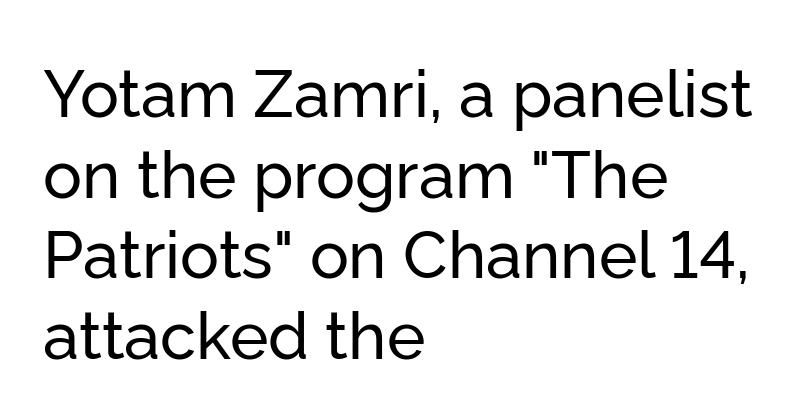
Q: Is the text italic (slanted)? A: No, it is upright.
Q: Is the typeface a serif or a sans-serif typeface? A: Sans-serif.
Q: Is the text underlined? A: No.
Q: How is the paragraph aligned? A: Left-aligned.
Q: Is the spacing between letters normal or unusually wide? A: Normal.
Q: Width (condensed, normal, or wide)? A: Normal.
Q: Stroke contrast? A: Low.
Q: x-height? A: Medium.
Q: Monospaced? A: No.
